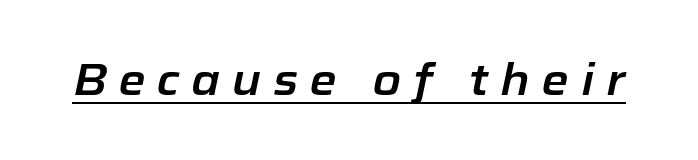
{"italic": "yes", "lean": "right", "slant_degrees": 12, "width": "normal", "stroke_contrast": "low", "x_height": "medium", "monospaced": "no", "underline": "yes", "letter_spacing": "wide", "letter_spacing_em": 0.27, "glyph_px": 44}
